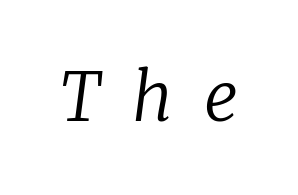
{"serif": "yes", "italic": "yes", "lean": "right", "slant_degrees": 8, "bold": "no", "weight": "regular", "width": "normal", "stroke_contrast": "low", "x_height": "medium", "monospaced": "no", "underline": "no", "letter_spacing": "wide", "letter_spacing_em": 0.47, "glyph_px": 67}
